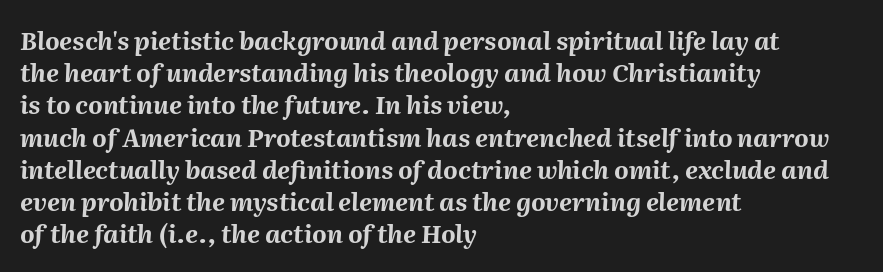
The lines in this sample share a left origin and differ only in where they stop. Leading: standard. Slanted lettering throughout. You could call the tracking neutral — neither tight nor loose. A full-strength bold gives these letters their thick strokes. Lines of text with bare space underneath.
